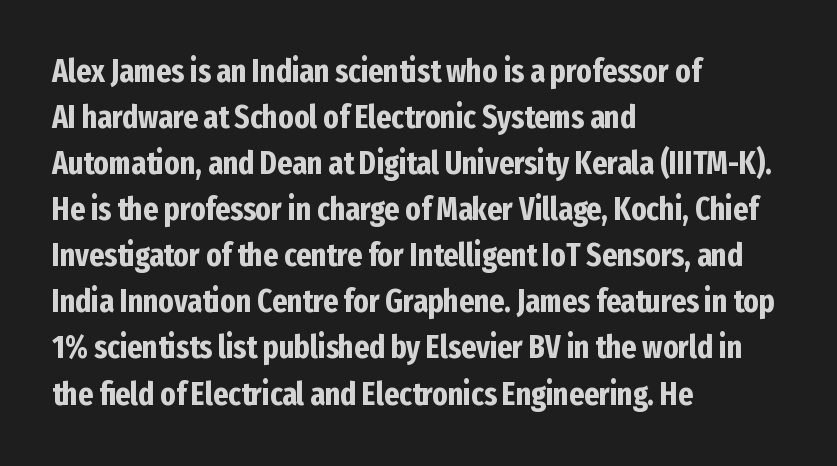
Q: Is the text bold? A: Yes.
Q: Is the text italic (slanted)? A: No, it is upright.
Q: Is the typeface a serif or a sans-serif typeface? A: Sans-serif.
Q: Is the text underlined? A: No.
Q: How is the paragraph aligned? A: Left-aligned.
Q: Is the spacing between letters normal or unusually wide? A: Normal.
Q: Is the spacing between lines tight, normal or loose? A: Normal.
Q: Width (condensed, normal, or wide)? A: Condensed.
Q: Stroke contrast? A: Low.
Q: x-height? A: Medium.
Q: Monospaced? A: No.
